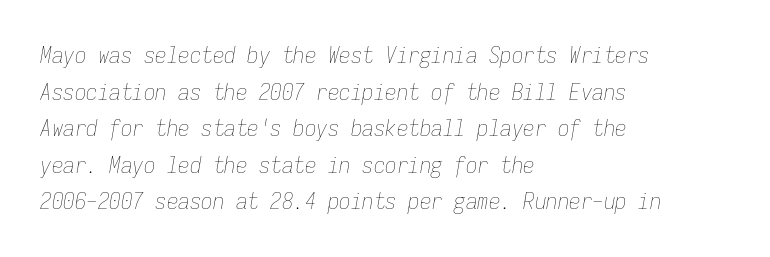
Check the space under the baseline: it is left empty. Layout note: lines flush left. The type is set solid horizontally, with unmodified tracking. Stem width sits at or under what a default text font uses. The text carries the slant typical of an italic or oblique font. Quick note: interline space is typical.
